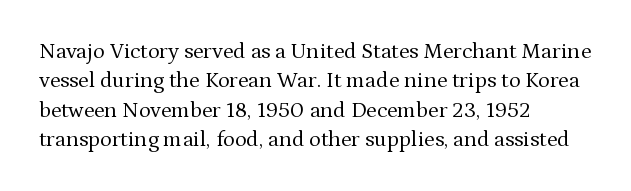
Q: Is the text bold? A: No.
Q: Is the text italic (slanted)? A: No, it is upright.
Q: Is the text underlined? A: No.
Q: How is the paragraph aligned? A: Left-aligned.
Q: Is the spacing between letters normal or unusually wide? A: Normal.
Q: Is the spacing between lines tight, normal or loose? A: Normal.
